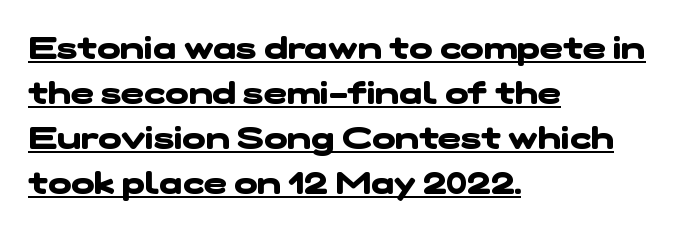
The image shows 31 px heavy, wide sans-serif type; set left-aligned, normal line spacing (1.45x), normal letter spacing, underlined; low stroke contrast and a medium x-height.
